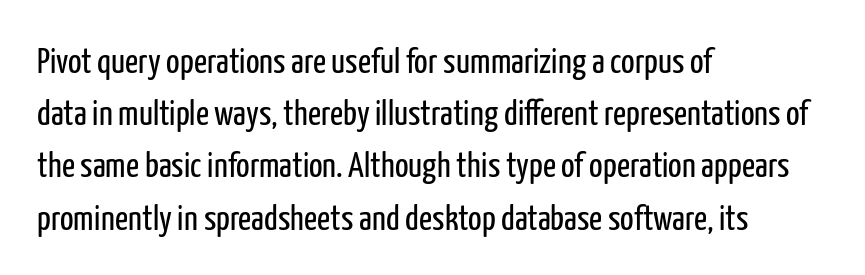
Q: Is the text bold? A: No.
Q: Is the text italic (slanted)? A: No, it is upright.
Q: Is the typeface a serif or a sans-serif typeface? A: Sans-serif.
Q: Is the text underlined? A: No.
Q: How is the paragraph aligned? A: Left-aligned.
Q: Is the spacing between letters normal or unusually wide? A: Normal.
Q: Is the spacing between lines tight, normal or loose? A: Normal.
Q: Width (condensed, normal, or wide)? A: Condensed.
Q: Stroke contrast? A: Low.
Q: x-height? A: Medium.
Q: Monospaced? A: No.
